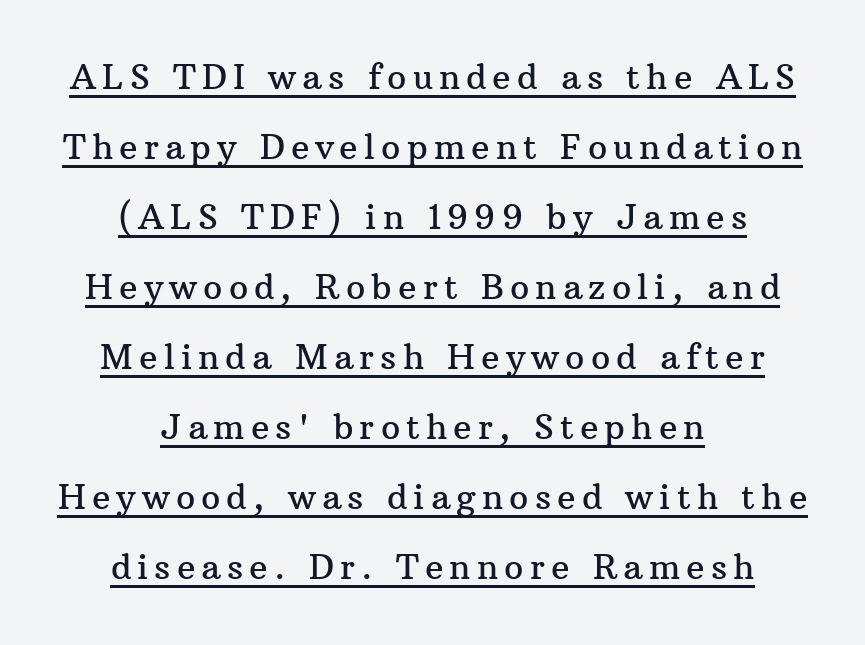
{"serif": "yes", "italic": "no", "width": "normal", "stroke_contrast": "medium", "x_height": "medium", "monospaced": "no", "underline": "yes", "align": "center", "line_spacing": "loose", "line_spacing_ratio": 2.06, "glyph_px": 34}
